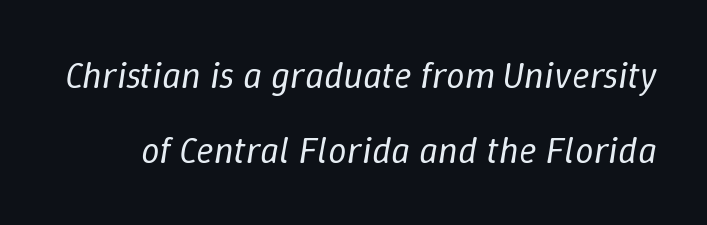
Q: Is the text bold? A: No.
Q: Is the text italic (slanted)? A: Yes, it leans right by about 9 degrees.
Q: Is the text underlined? A: No.
Q: Is the spacing between letters normal or unusually wide? A: Normal.
Q: Is the spacing between lines tight, normal or loose? A: Loose.
Q: Width (condensed, normal, or wide)? A: Normal.
Q: Stroke contrast? A: Low.
Q: x-height? A: Medium.
Q: Monospaced? A: No.
